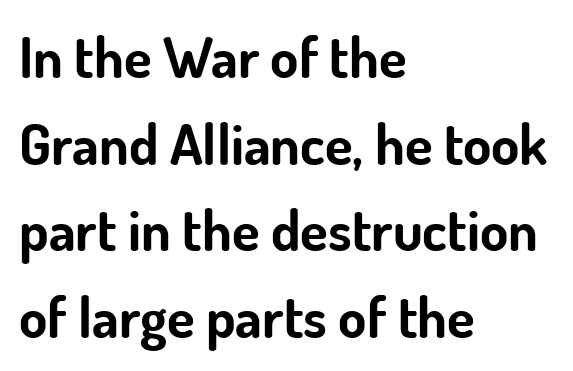
{"serif": "no", "italic": "no", "bold": "yes", "weight": "bold", "width": "normal", "stroke_contrast": "low", "x_height": "small", "monospaced": "no", "underline": "no", "align": "left", "line_spacing": "normal", "line_spacing_ratio": 1.52, "letter_spacing": "normal", "letter_spacing_em": 0.0, "glyph_px": 57}
